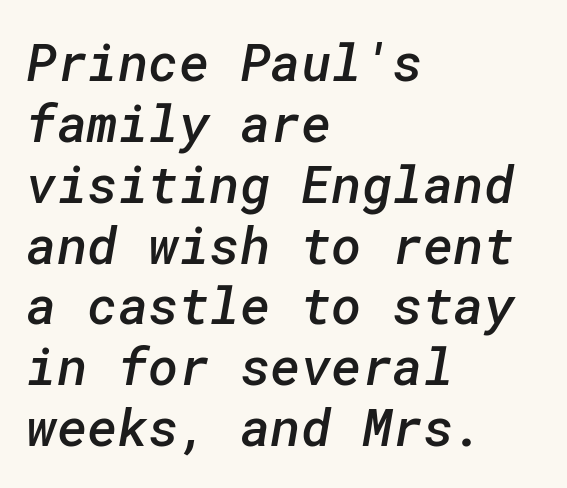
The image shows 52 px semibold sans-serif type; set left-aligned, line spacing 1.17x, normal letter spacing, not underlined; low stroke contrast and a medium x-height.
